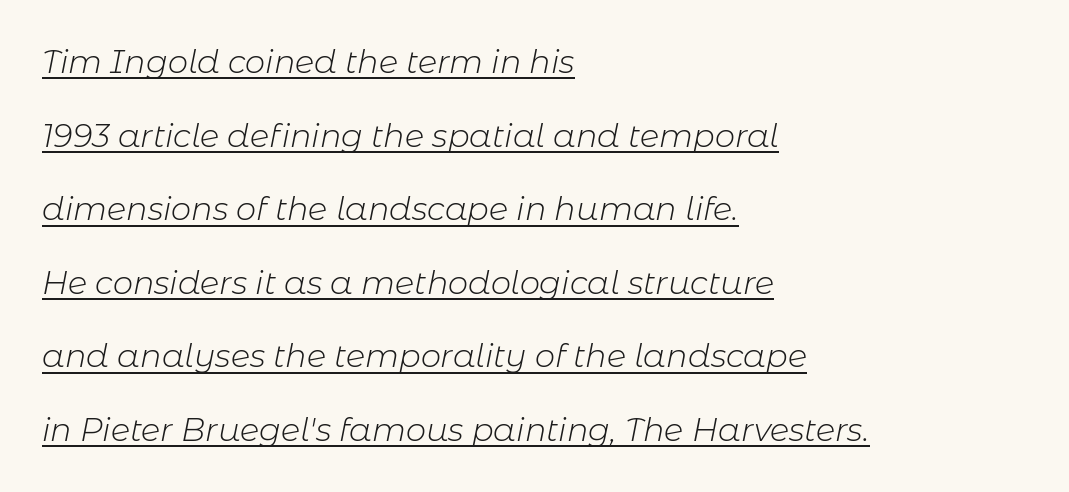
Reading down the column, the eye jumps a long way to each next line. Stroke thickness stays within the range of a standard reading face or lighter. Inter-character spacing is left at the font's built-in metrics. The words here are underlined.
